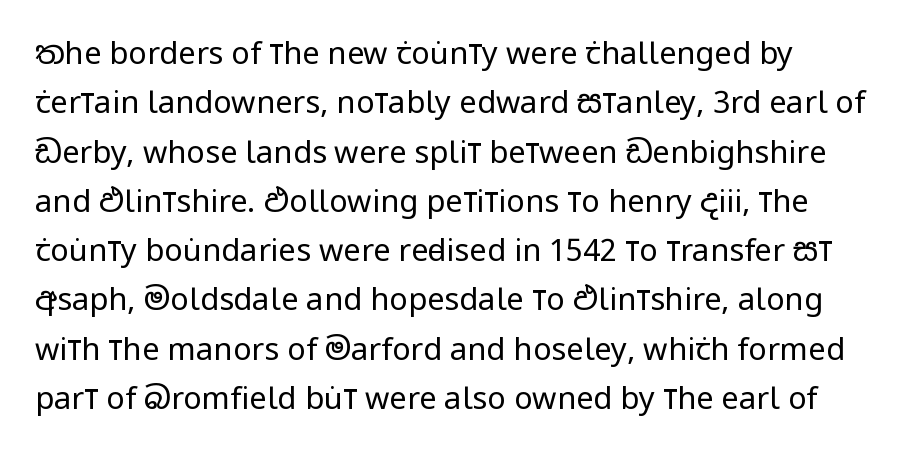
{"serif": "no", "italic": "no", "bold": "no", "weight": "regular", "width": "condensed", "stroke_contrast": "low", "x_height": "large", "monospaced": "no", "underline": "no", "align": "left", "line_spacing": "normal", "line_spacing_ratio": 1.59, "letter_spacing": "normal", "letter_spacing_em": 0.0, "glyph_px": 31}
